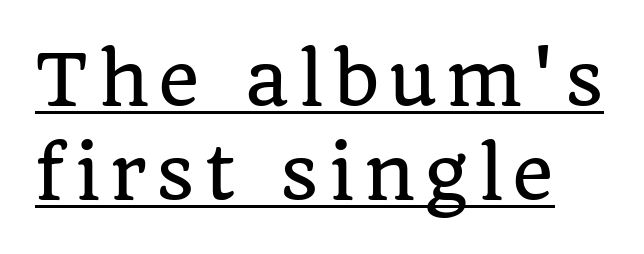
Does the type have serifs? Yes, each stem ends in a small foot. Do the characters align in a grid? No, the font is proportional. The typography opts for an upright posture over an oblique one. Notice how a bar underscores the lettering throughout. If you measured baseline to baseline, you'd find a middling distance.
